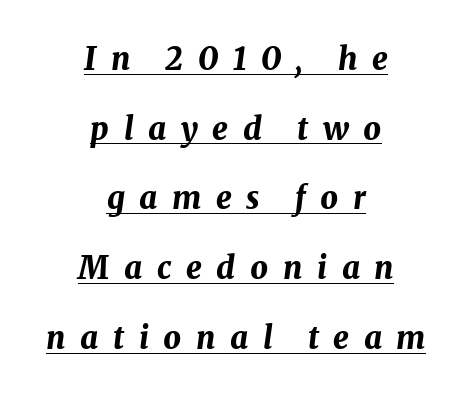
{"italic": "yes", "lean": "right", "slant_degrees": 8, "bold": "yes", "weight": "bold", "width": "normal", "stroke_contrast": "medium", "x_height": "medium", "monospaced": "no", "underline": "yes", "align": "center", "line_spacing": "loose", "line_spacing_ratio": 2.25, "letter_spacing": "wide", "letter_spacing_em": 0.47, "glyph_px": 31}
